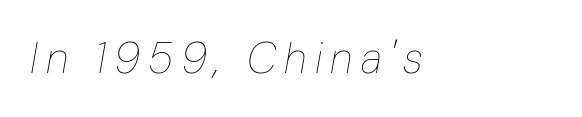
{"italic": "yes", "lean": "right", "slant_degrees": 10, "bold": "no", "weight": "thin", "width": "condensed", "stroke_contrast": "low", "x_height": "medium", "monospaced": "no", "underline": "no", "glyph_px": 43}
